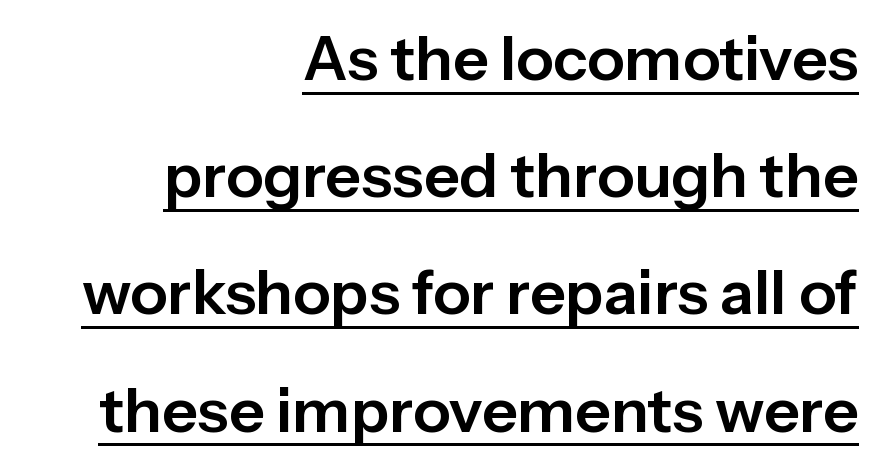
{"serif": "no", "italic": "no", "width": "normal", "stroke_contrast": "low", "x_height": "medium", "monospaced": "no", "underline": "yes", "align": "right", "line_spacing_ratio": 1.89, "letter_spacing": "normal", "letter_spacing_em": 0.0, "glyph_px": 62}
